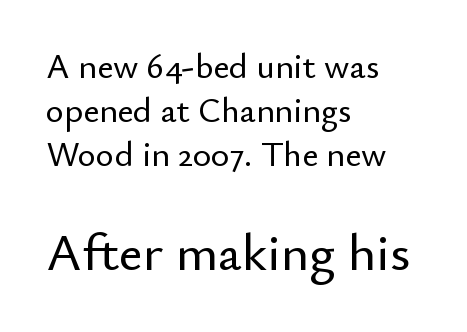
Q: Is the text italic (slanted)? A: No, it is upright.
Q: Is the typeface a serif or a sans-serif typeface? A: Sans-serif.
Q: Is the text underlined? A: No.
Q: How is the paragraph aligned? A: Left-aligned.
Q: Is the spacing between letters normal or unusually wide? A: Normal.
Q: Is the spacing between lines tight, normal or loose? A: Normal.
Q: Which block of text is set in a larger size, the first (top) or the second (bottom)? A: The second (bottom) one.
Q: Width (condensed, normal, or wide)? A: Normal.
Q: Stroke contrast? A: Low.
Q: x-height? A: Small.
Q: Monospaced? A: No.
